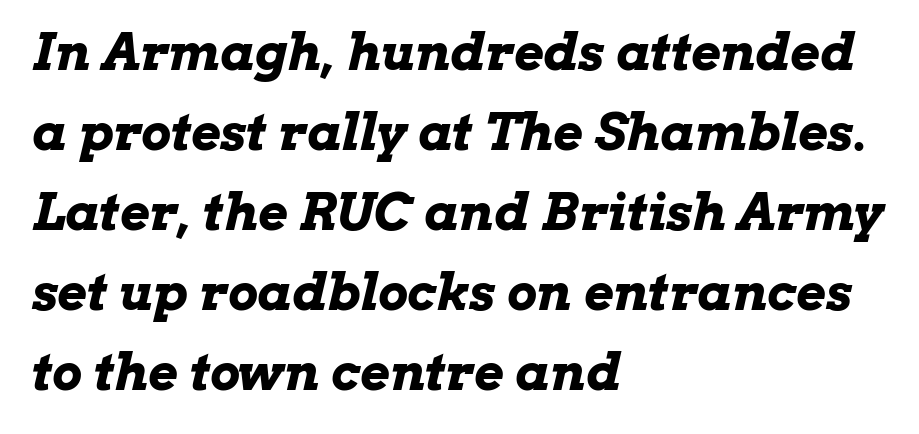
The text carries the slant typical of an italic or oblique font. Character widths vary here, with narrow letters taking less room than wide ones. Is there much room between lines? A standard amount, neither cramped nor airy. Underlining? Definitely not there. The face used here has the dense, thick strokes of a bold. Honestly, the letter spacing is just normal — you wouldn't notice it.
